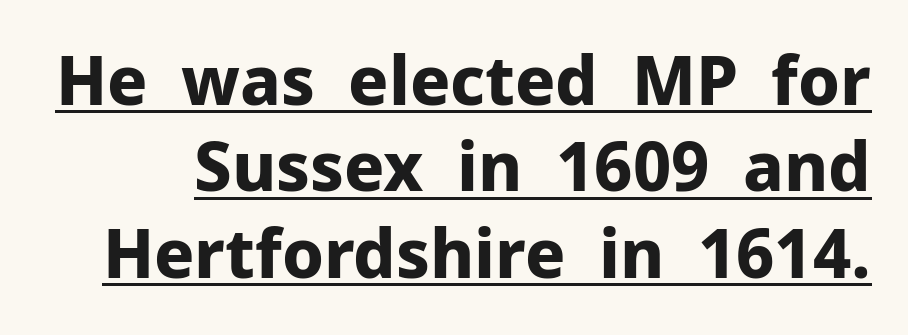
Q: Is the text bold? A: Yes.
Q: Is the text italic (slanted)? A: No, it is upright.
Q: Is the typeface a serif or a sans-serif typeface? A: Sans-serif.
Q: Is the text underlined? A: Yes.
Q: Is the spacing between letters normal or unusually wide? A: Normal.
Q: Is the spacing between lines tight, normal or loose? A: Normal.
Q: Width (condensed, normal, or wide)? A: Normal.
Q: Stroke contrast? A: Low.
Q: x-height? A: Medium.
Q: Monospaced? A: No.
